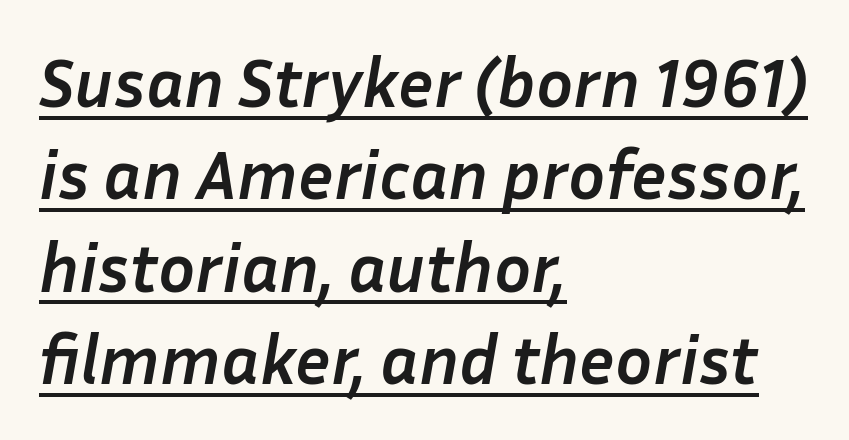
Q: Is the text bold? A: Yes.
Q: Is the text italic (slanted)? A: Yes, it leans right by about 10 degrees.
Q: Is the text underlined? A: Yes.
Q: How is the paragraph aligned? A: Left-aligned.
Q: Is the spacing between letters normal or unusually wide? A: Normal.
Q: Is the spacing between lines tight, normal or loose? A: Normal.
Q: Width (condensed, normal, or wide)? A: Normal.
Q: Stroke contrast? A: Low.
Q: x-height? A: Medium.
Q: Monospaced? A: No.
